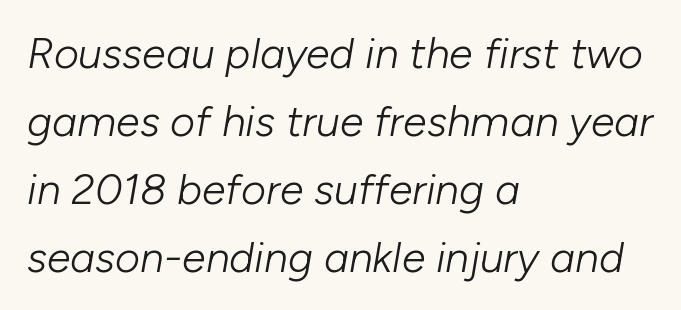
Q: Is the text bold? A: No.
Q: Is the text italic (slanted)? A: Yes, it leans right by about 10 degrees.
Q: Is the text underlined? A: No.
Q: How is the paragraph aligned? A: Left-aligned.
Q: Is the spacing between letters normal or unusually wide? A: Normal.
Q: Is the spacing between lines tight, normal or loose? A: Normal.
Q: Width (condensed, normal, or wide)? A: Normal.
Q: Stroke contrast? A: Low.
Q: x-height? A: Medium.
Q: Monospaced? A: No.
